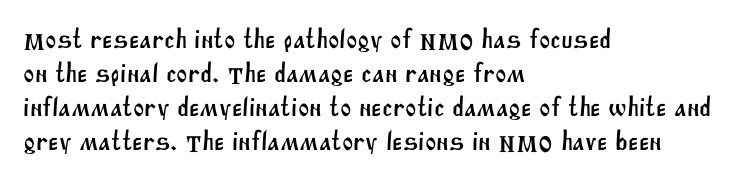
{"underline": "no", "align": "left", "line_spacing": "normal", "line_spacing_ratio": 1.26, "letter_spacing": "normal", "letter_spacing_em": 0.0, "glyph_px": 27}
